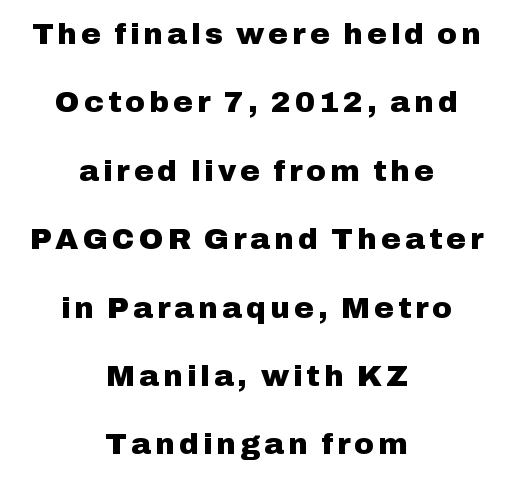
Q: Is the text bold? A: Yes.
Q: Is the text italic (slanted)? A: No, it is upright.
Q: Is the typeface a serif or a sans-serif typeface? A: Sans-serif.
Q: Is the text underlined? A: No.
Q: How is the paragraph aligned? A: Centered.
Q: Is the spacing between lines tight, normal or loose? A: Loose.
Q: Width (condensed, normal, or wide)? A: Normal.
Q: Stroke contrast? A: Low.
Q: x-height? A: Medium.
Q: Monospaced? A: No.
